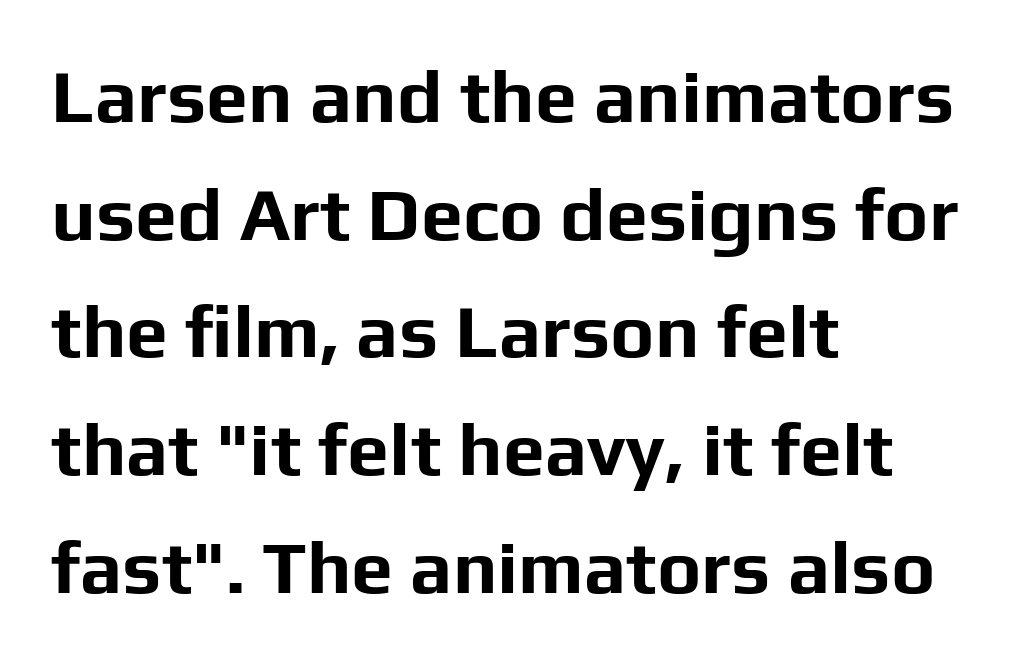
{"serif": "no", "italic": "no", "bold": "yes", "weight": "bold", "width": "normal", "stroke_contrast": "low", "x_height": "medium", "monospaced": "no", "underline": "no", "align": "left", "line_spacing": "normal", "line_spacing_ratio": 1.57, "letter_spacing": "normal", "letter_spacing_em": 0.0, "glyph_px": 75}
